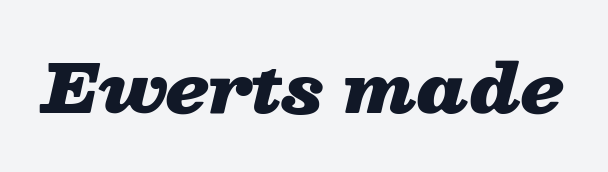
Q: Is the text bold? A: Yes.
Q: Is the text italic (slanted)? A: Yes, it leans right by about 13 degrees.
Q: Is the text underlined? A: No.
Q: Is the spacing between letters normal or unusually wide? A: Normal.
Q: Width (condensed, normal, or wide)? A: Wide.
Q: Stroke contrast? A: Low.
Q: x-height? A: Medium.
Q: Monospaced? A: No.
